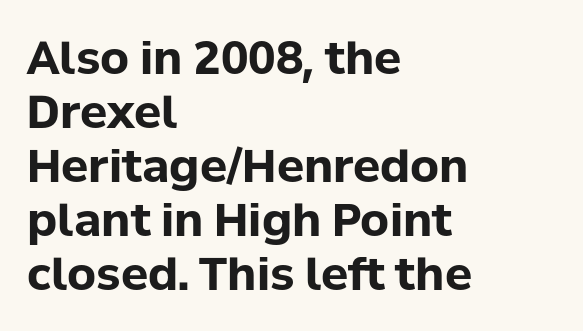
Q: Is the text bold? A: Yes.
Q: Is the text italic (slanted)? A: No, it is upright.
Q: Is the typeface a serif or a sans-serif typeface? A: Sans-serif.
Q: Is the text underlined? A: No.
Q: How is the paragraph aligned? A: Left-aligned.
Q: Is the spacing between letters normal or unusually wide? A: Normal.
Q: Width (condensed, normal, or wide)? A: Normal.
Q: Stroke contrast? A: Low.
Q: x-height? A: Medium.
Q: Monospaced? A: No.
